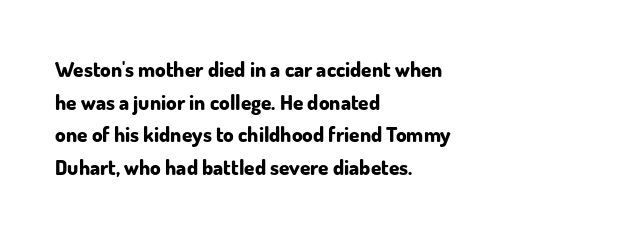
The image shows 21 px bold type, upright; set left-aligned, normal line spacing (1.55x), normal letter spacing, not underlined.
